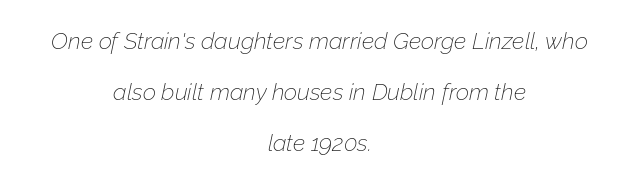
The image shows 23 px text type, italic (leaning right); set centered, loose line spacing (2.22x), normal letter spacing, not underlined.
